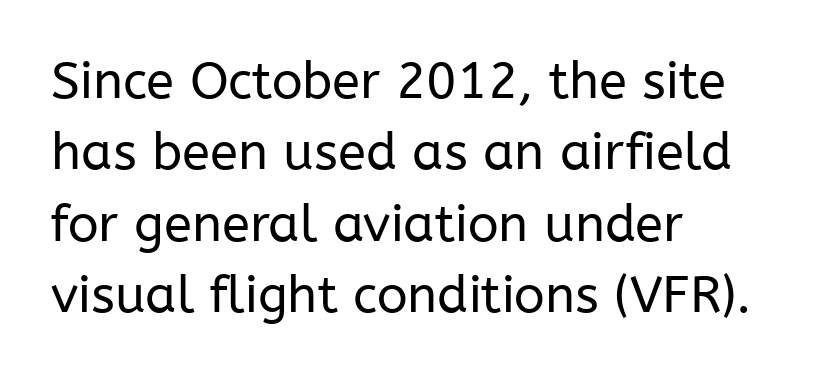
Q: Is the text bold? A: No.
Q: Is the text italic (slanted)? A: No, it is upright.
Q: Is the typeface a serif or a sans-serif typeface? A: Sans-serif.
Q: Is the text underlined? A: No.
Q: How is the paragraph aligned? A: Left-aligned.
Q: Is the spacing between letters normal or unusually wide? A: Normal.
Q: Is the spacing between lines tight, normal or loose? A: Normal.
Q: Width (condensed, normal, or wide)? A: Normal.
Q: Stroke contrast? A: Low.
Q: x-height? A: Medium.
Q: Monospaced? A: No.
